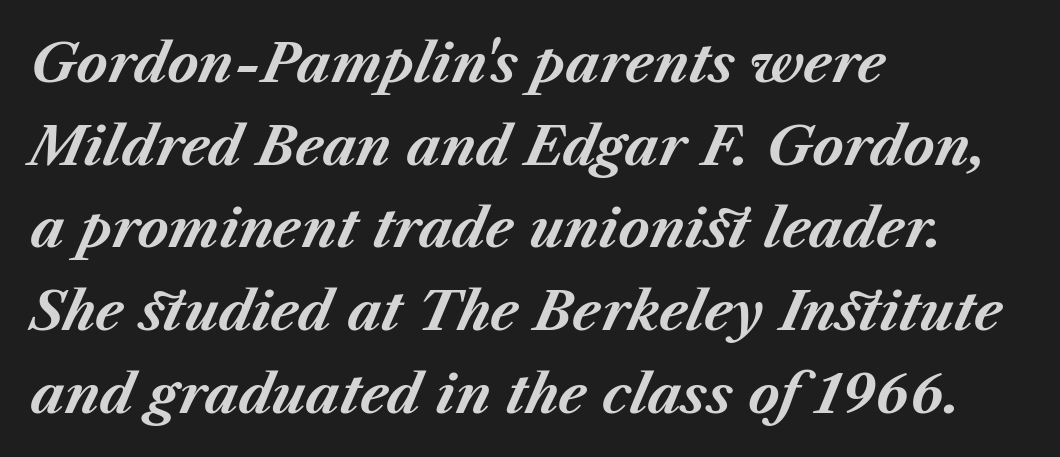
{"italic": "yes", "lean": "right", "slant_degrees": 23, "bold": "yes", "weight": "bold", "width": "normal", "stroke_contrast": "medium", "x_height": "medium", "monospaced": "no", "underline": "no", "align": "left", "line_spacing": "normal", "line_spacing_ratio": 1.56, "letter_spacing": "normal", "letter_spacing_em": 0.0, "glyph_px": 53}
